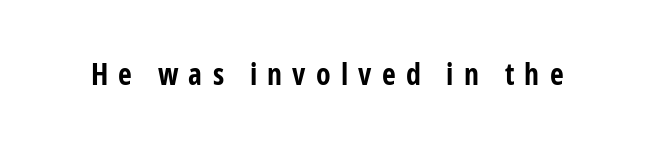
Q: Is the text bold? A: Yes.
Q: Is the text italic (slanted)? A: No, it is upright.
Q: Is the typeface a serif or a sans-serif typeface? A: Sans-serif.
Q: Is the text underlined? A: No.
Q: Is the spacing between letters normal or unusually wide? A: Unusually wide.
Q: Width (condensed, normal, or wide)? A: Condensed.
Q: Stroke contrast? A: Low.
Q: x-height? A: Medium.
Q: Monospaced? A: No.
